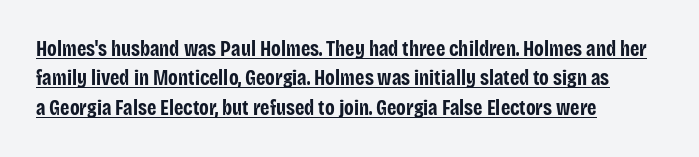
Q: Is the text bold? A: Yes.
Q: Is the text italic (slanted)? A: No, it is upright.
Q: Is the text underlined? A: Yes.
Q: How is the paragraph aligned? A: Left-aligned.
Q: Is the spacing between letters normal or unusually wide? A: Normal.
Q: Is the spacing between lines tight, normal or loose? A: Normal.
